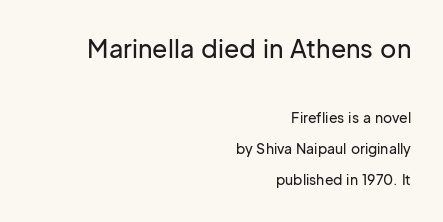
Q: Is the text italic (slanted)? A: No, it is upright.
Q: Is the text underlined? A: No.
Q: How is the paragraph aligned? A: Right-aligned.
Q: Is the spacing between letters normal or unusually wide? A: Normal.
Q: Is the spacing between lines tight, normal or loose? A: Loose.
Q: Which block of text is set in a larger size, the first (top) or the second (bottom)? A: The first (top) one.
